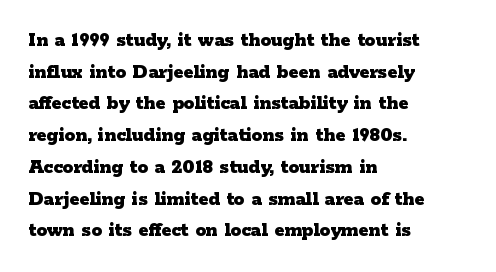
This is roman type, the default non-slanted kind. Observe the ordinary spacing: letters are neighbours, not strangers. The space between consecutive lines is moderate. Leftover space on each line is placed entirely after the last word. The string is rendered with underlining switched off. What weight is shown? A full bold with thick strokes.
